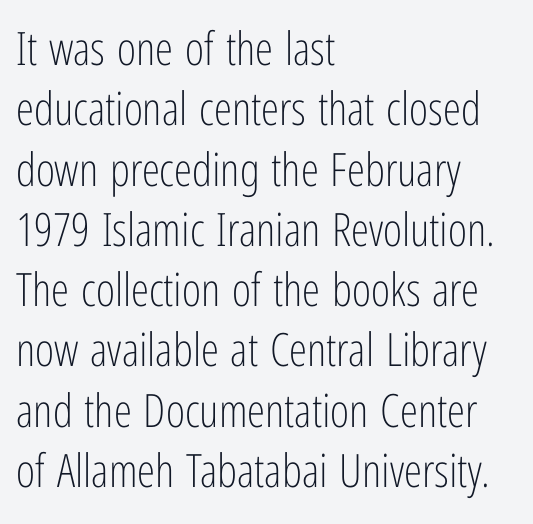
Q: Is the text bold? A: No.
Q: Is the text italic (slanted)? A: No, it is upright.
Q: Is the typeface a serif or a sans-serif typeface? A: Sans-serif.
Q: Is the text underlined? A: No.
Q: How is the paragraph aligned? A: Left-aligned.
Q: Is the spacing between letters normal or unusually wide? A: Normal.
Q: Is the spacing between lines tight, normal or loose? A: Normal.
Q: Width (condensed, normal, or wide)? A: Condensed.
Q: Stroke contrast? A: Low.
Q: x-height? A: Medium.
Q: Monospaced? A: No.
